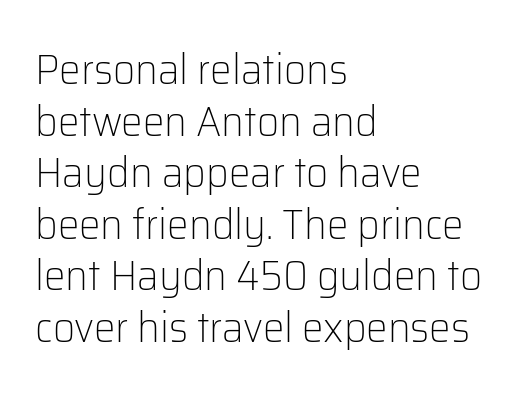
Q: Is the text bold? A: No.
Q: Is the text italic (slanted)? A: No, it is upright.
Q: Is the typeface a serif or a sans-serif typeface? A: Sans-serif.
Q: Is the text underlined? A: No.
Q: How is the paragraph aligned? A: Left-aligned.
Q: Is the spacing between letters normal or unusually wide? A: Normal.
Q: Width (condensed, normal, or wide)? A: Normal.
Q: Stroke contrast? A: Low.
Q: x-height? A: Medium.
Q: Monospaced? A: No.
